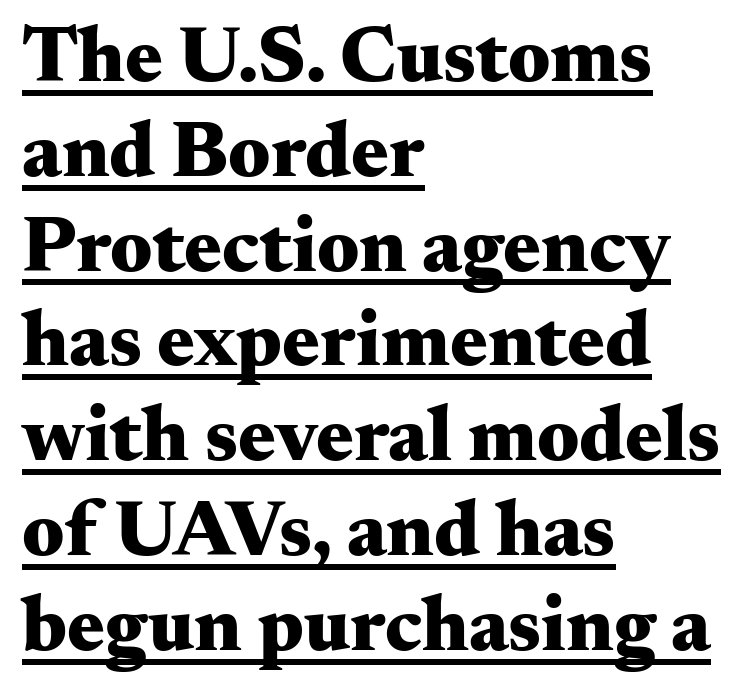
The image shows 79 px heavy, wide serif type, upright; set left-aligned, line spacing 1.2x, normal letter spacing, underlined; medium stroke contrast and a small x-height.
